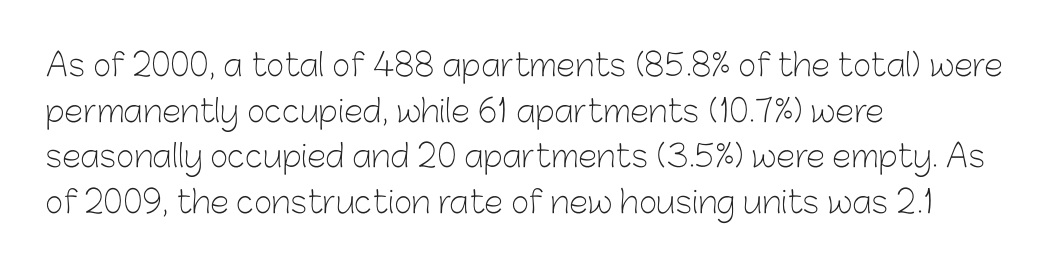
The image shows 31 px light sans-serif type, upright; set left-aligned, normal line spacing (1.47x), normal letter spacing, not underlined; low stroke contrast and a medium x-height.
